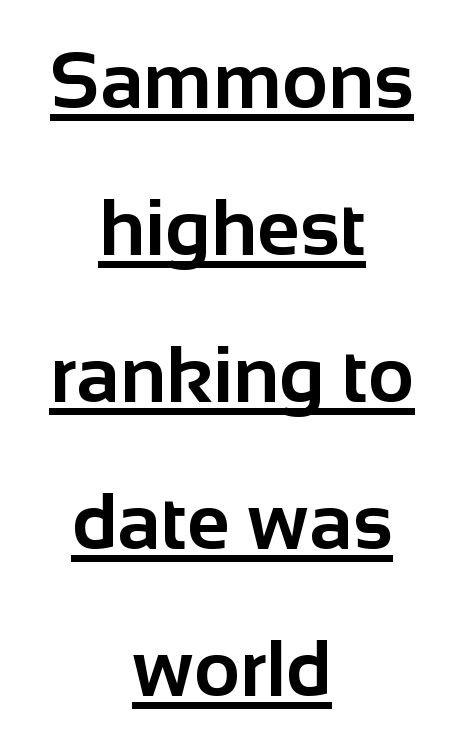
Each letter's strokes conclude bluntly, with no projecting serifs. The string is rendered with underlining switched on. The letters are bold, with thick, heavy strokes. Caption: standard tracking, unaltered. Think of a printed novel: that variable character pitch is what you see here. Teacher's note: observe the equal gaps on both sides — that is centered alignment.
